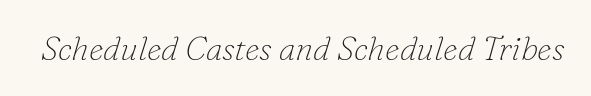
The image shows 33 px thin serif type, italic (leaning right); set normal letter spacing, not underlined; low stroke contrast and a small x-height.
